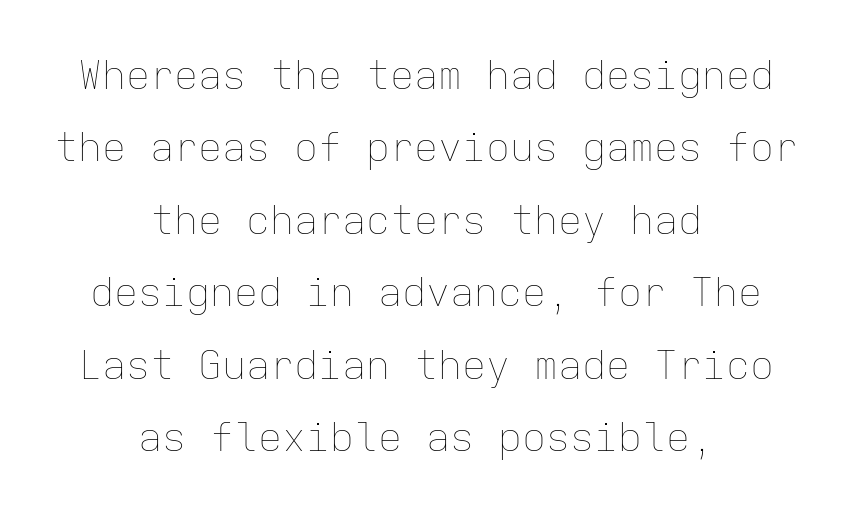
The image shows 40 px thin type, upright, monospaced; set centered, line spacing 1.81x, normal letter spacing, not underlined; low stroke contrast and a medium x-height.
